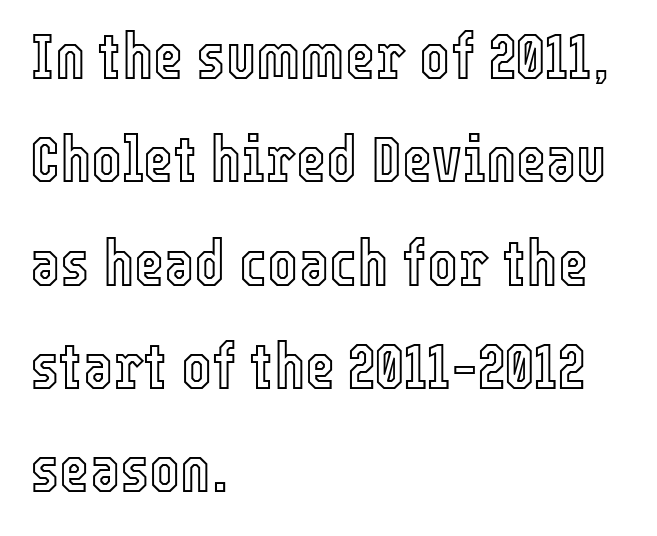
The image shows 65 px condensed type, upright; set left-aligned, normal line spacing (1.59x), normal letter spacing, not underlined; a medium x-height.
